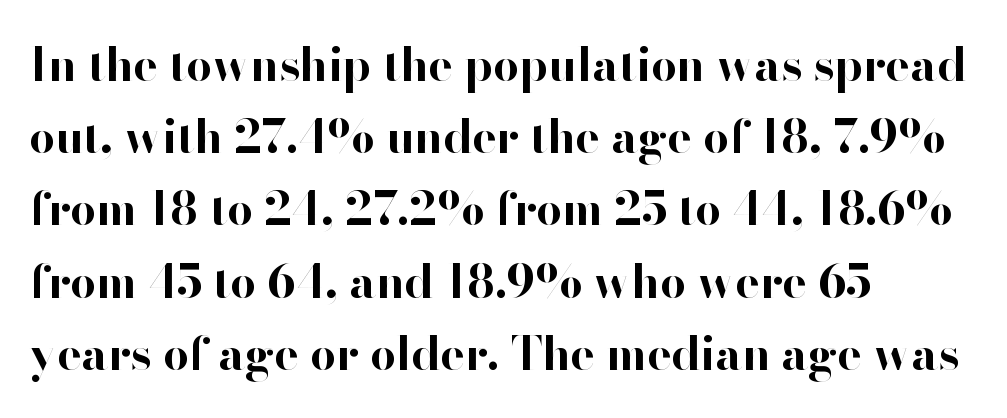
The paragraph has a hard left edge and a soft right edge. The passage shown has conventional tracking throughout. Horizontal bands of white between lines are of average thickness. The type family on display is of the sans-serif kind. As a designer I'd log this as weight 700, bold. The area under the type is left untouched.
